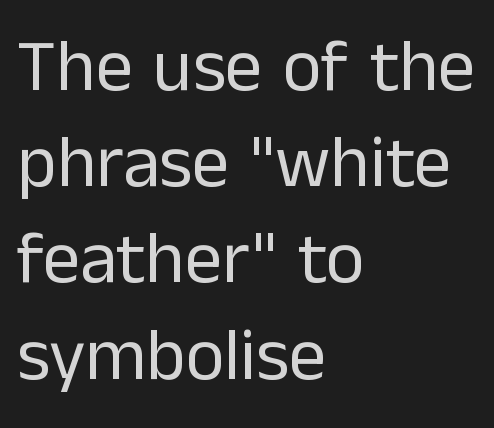
The image shows 74 px regular-weight sans-serif type, upright; set left-aligned, normal line spacing (1.3x), normal letter spacing, not underlined; low stroke contrast and a medium x-height.
